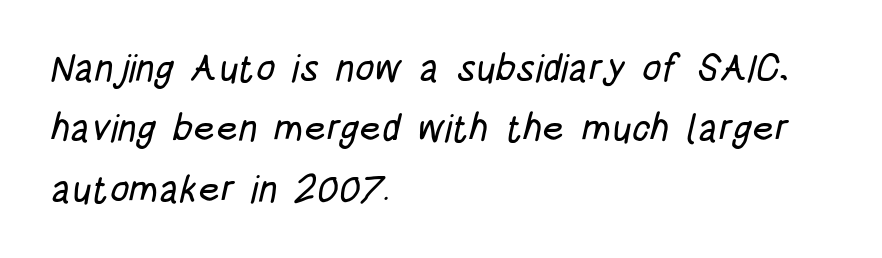
{"serif": "no", "width": "condensed", "stroke_contrast": "low", "x_height": "large", "monospaced": "no", "underline": "no", "align": "left", "line_spacing": "normal", "line_spacing_ratio": 1.59, "letter_spacing": "normal", "letter_spacing_em": 0.0, "glyph_px": 38}
